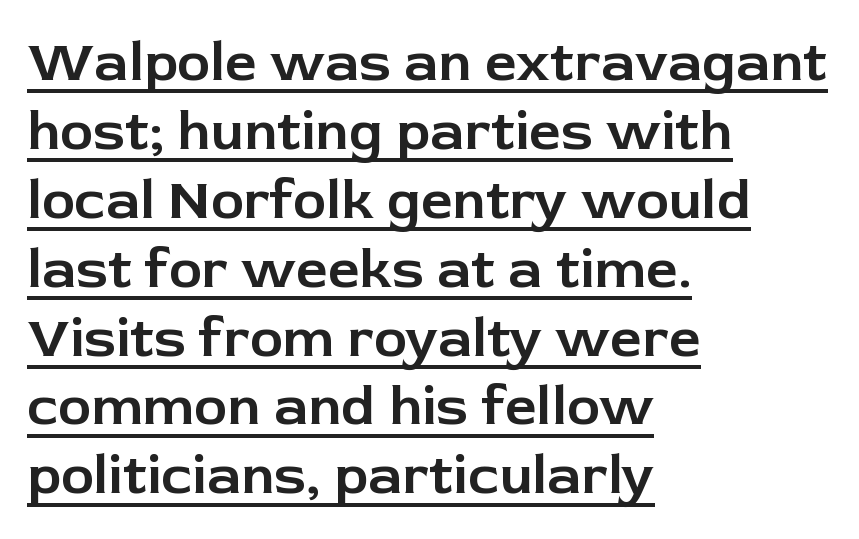
Q: Is the text italic (slanted)? A: No, it is upright.
Q: Is the typeface a serif or a sans-serif typeface? A: Sans-serif.
Q: Is the text underlined? A: Yes.
Q: How is the paragraph aligned? A: Left-aligned.
Q: Is the spacing between letters normal or unusually wide? A: Normal.
Q: Width (condensed, normal, or wide)? A: Normal.
Q: Stroke contrast? A: Low.
Q: x-height? A: Medium.
Q: Monospaced? A: No.
